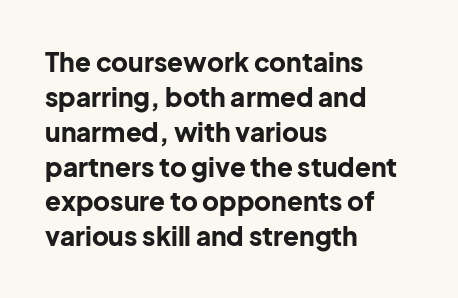
{"italic": "no", "bold": "yes", "underline": "no", "align": "left", "line_spacing": "normal", "line_spacing_ratio": 1.34, "letter_spacing": "normal", "letter_spacing_em": 0.0, "glyph_px": 26}
